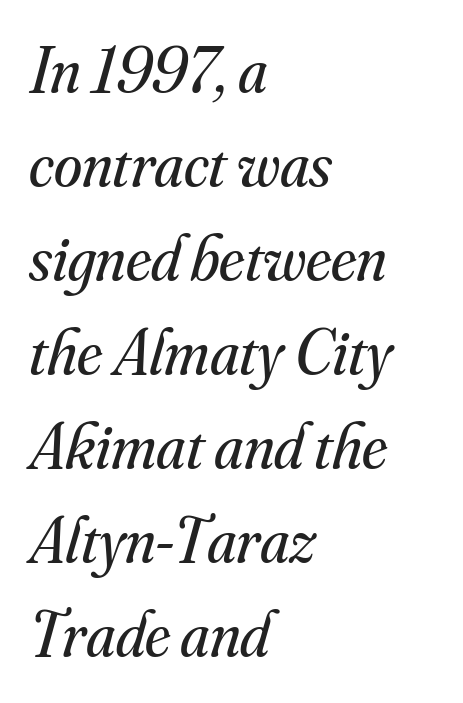
{"serif": "yes", "italic": "yes", "lean": "right", "slant_degrees": 16, "bold": "no", "weight": "regular", "width": "normal", "stroke_contrast": "medium", "x_height": "small", "monospaced": "no", "underline": "no", "align": "left", "line_spacing": "normal", "line_spacing_ratio": 1.47, "letter_spacing": "normal", "letter_spacing_em": 0.0, "glyph_px": 64}
